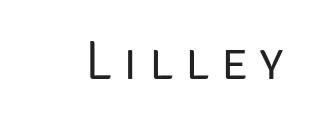
{"serif": "no", "italic": "no", "bold": "no", "weight": "regular", "width": "normal", "stroke_contrast": "low", "x_height": "large", "monospaced": "no", "underline": "no", "letter_spacing": "wide", "letter_spacing_em": 0.21, "glyph_px": 54}
